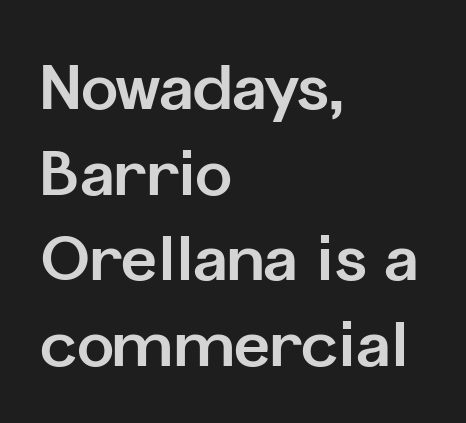
The rendering shows plain stroke endings on the letterforms — a sans-serif design. Emphasis by weight is at full strength: bold. Horizontal alignment here is leftward, the default for most running prose. Unlike italic type, these characters show no tilt at all. The passage shown is typed in a proportional face where columns would drift.
